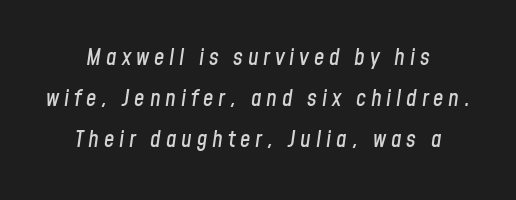
{"italic": "yes", "lean": "right", "slant_degrees": 8, "underline": "no", "align": "center", "line_spacing_ratio": 1.79, "letter_spacing": "wide", "letter_spacing_em": 0.21, "glyph_px": 23}
